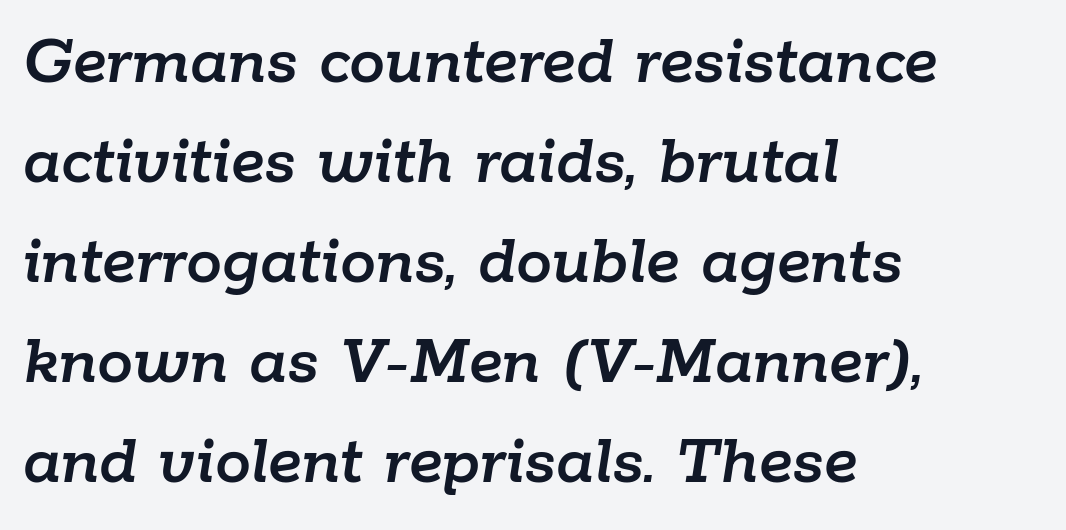
Italic: yes, the glyphs are oblique. The rows are spaced the way most documents space them. Inter-character spacing is left at the font's built-in metrics. Has an underline been added? It has not.
